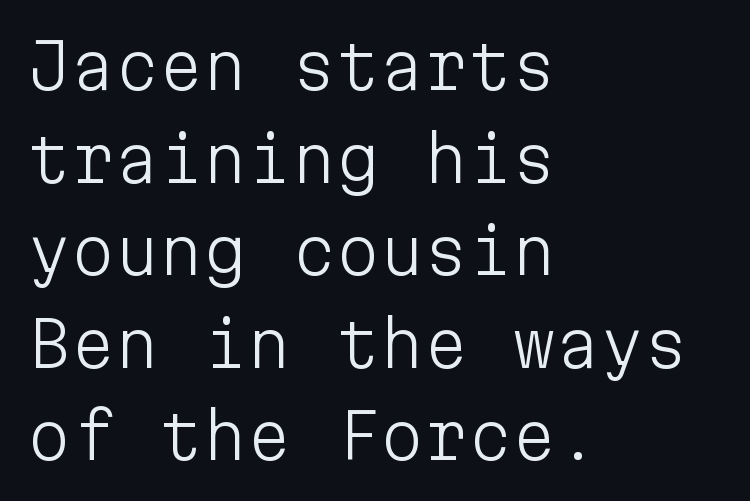
The image shows 63 px light sans-serif type, upright, monospaced; set left-aligned, normal line spacing (1.47x), normal letter spacing, not underlined; low stroke contrast and a medium x-height.
